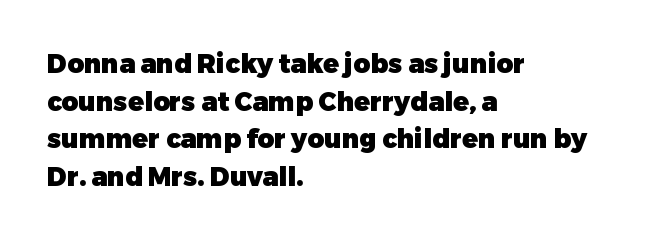
The image shows 26 px bold type, upright; set left-aligned, normal line spacing (1.45x), normal letter spacing, not underlined.
